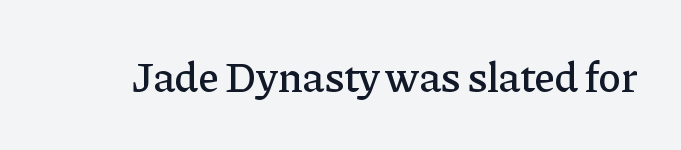
The image shows 43 px serif type, upright; set normal letter spacing, not underlined; low stroke contrast and a medium x-height.
